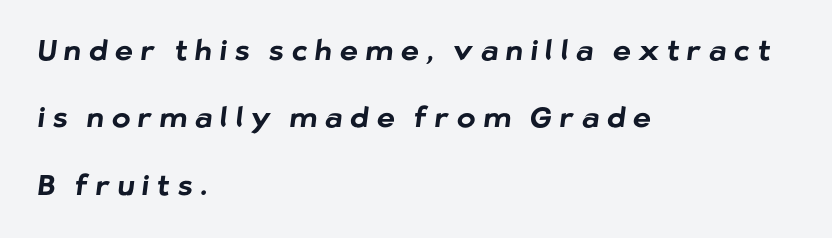
{"serif": "no", "bold": "yes", "weight": "bold", "width": "normal", "stroke_contrast": "low", "x_height": "medium", "monospaced": "no", "underline": "no", "align": "left", "line_spacing": "loose", "line_spacing_ratio": 2.41, "letter_spacing": "wide", "letter_spacing_em": 0.28, "glyph_px": 28}
